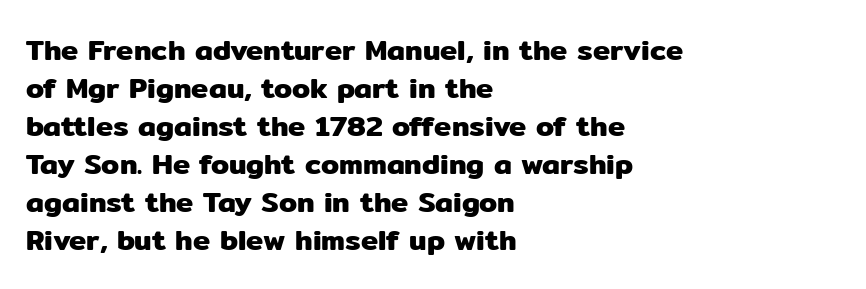
The image shows 29 px sans-serif type, upright; set left-aligned, normal line spacing (1.31x), normal letter spacing, not underlined; low stroke contrast and a medium x-height.
